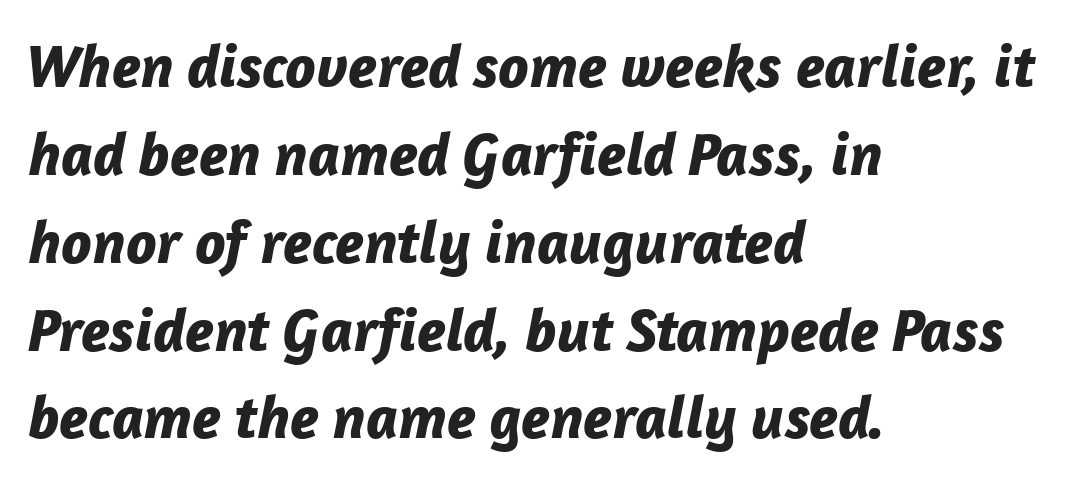
Q: Is the text bold? A: Yes.
Q: Is the text italic (slanted)? A: Yes, it leans right by about 12 degrees.
Q: Is the text underlined? A: No.
Q: How is the paragraph aligned? A: Left-aligned.
Q: Is the spacing between letters normal or unusually wide? A: Normal.
Q: Is the spacing between lines tight, normal or loose? A: Normal.
Q: Width (condensed, normal, or wide)? A: Normal.
Q: Stroke contrast? A: Low.
Q: x-height? A: Medium.
Q: Monospaced? A: No.
